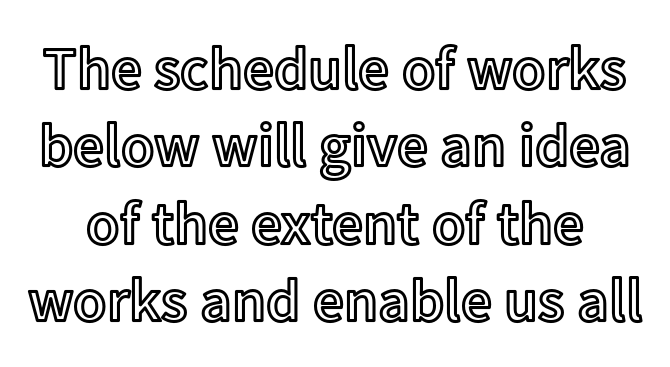
These lines are rendered in a variable-pitch font. Letter spacing: default. Descenders are the only things crossing below the line. Evenly set lines give the paragraph a standard silhouette.
